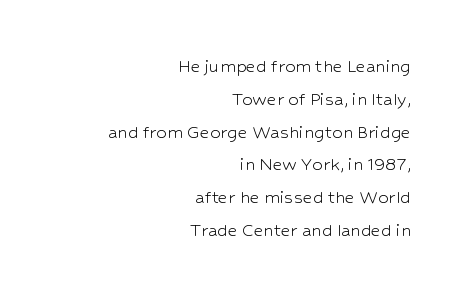
The space between consecutive lines is moderate. These lines were composed using upright roman letters. Beneath every word, the page is bare. The passage shown has conventional tracking throughout. If you drew a ruler down the right edge, every line would touch it.
